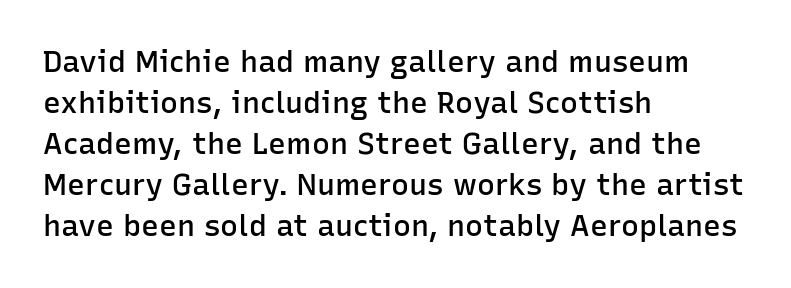
Line spacing here is normal. Beneath every word, the page is bare. The paragraph shown leans on its left margin. These lines are rendered in a variable-pitch font. Every stem runs plumb, perpendicular to the baseline.
